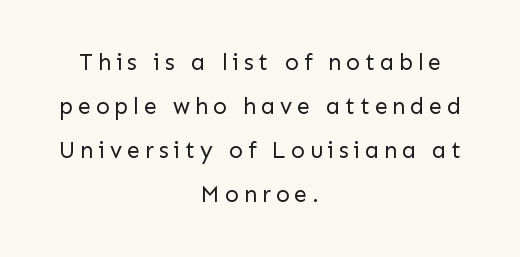
These lines were composed using upright roman letters. Widely set lines give the paragraph a tall, airy silhouette. Is the letter spacing exaggerated? Yes — the characters are pushed far apart. Think standard paragraph weight, or any step lighter than that. The paragraph has two soft edges and a firm central axis.
